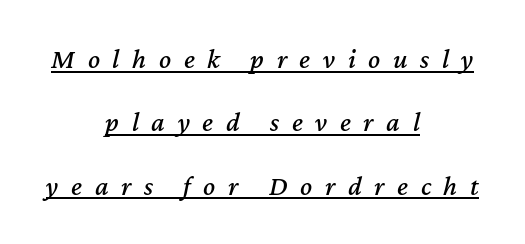
Q: Is the text italic (slanted)? A: Yes, it leans right by about 12 degrees.
Q: Is the text underlined? A: Yes.
Q: How is the paragraph aligned? A: Centered.
Q: Is the spacing between letters normal or unusually wide? A: Unusually wide.
Q: Is the spacing between lines tight, normal or loose? A: Loose.
Q: Width (condensed, normal, or wide)? A: Normal.
Q: Stroke contrast? A: Medium.
Q: x-height? A: Medium.
Q: Monospaced? A: No.
